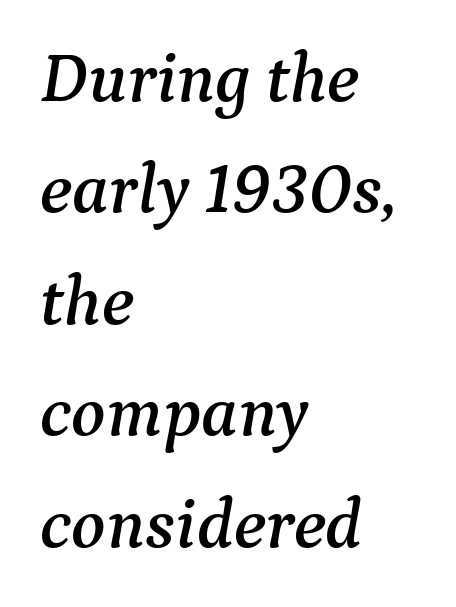
{"serif": "yes", "italic": "yes", "lean": "right", "slant_degrees": 9, "width": "normal", "stroke_contrast": "medium", "x_height": "medium", "monospaced": "no", "underline": "no", "align": "left", "line_spacing": "normal", "line_spacing_ratio": 1.57, "letter_spacing": "normal", "letter_spacing_em": 0.0, "glyph_px": 71}
